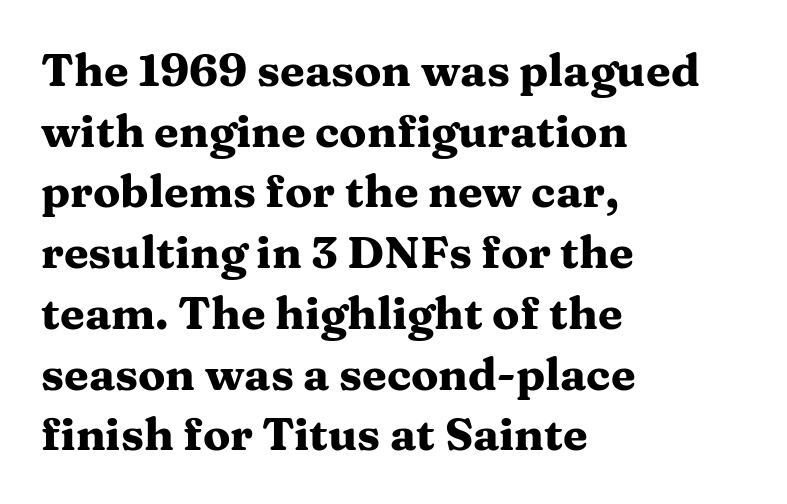
Q: Is the text bold? A: Yes.
Q: Is the text italic (slanted)? A: No, it is upright.
Q: Is the typeface a serif or a sans-serif typeface? A: Serif.
Q: Is the text underlined? A: No.
Q: How is the paragraph aligned? A: Left-aligned.
Q: Is the spacing between letters normal or unusually wide? A: Normal.
Q: Is the spacing between lines tight, normal or loose? A: Normal.
Q: Width (condensed, normal, or wide)? A: Wide.
Q: Stroke contrast? A: Medium.
Q: x-height? A: Medium.
Q: Monospaced? A: No.
